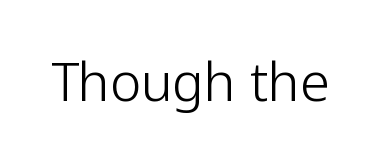
Q: Is the text bold? A: No.
Q: Is the text italic (slanted)? A: No, it is upright.
Q: Is the typeface a serif or a sans-serif typeface? A: Sans-serif.
Q: Is the text underlined? A: No.
Q: Is the spacing between letters normal or unusually wide? A: Normal.
Q: Width (condensed, normal, or wide)? A: Normal.
Q: Stroke contrast? A: Low.
Q: x-height? A: Medium.
Q: Monospaced? A: No.
